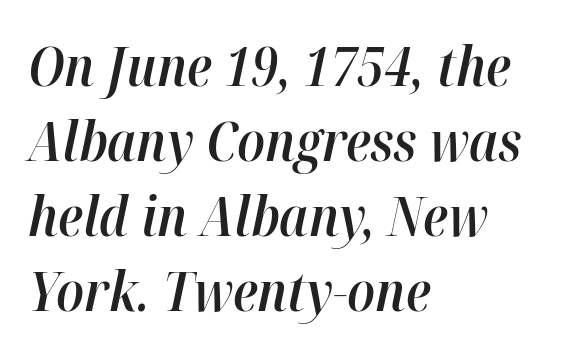
The image shows 54 px semibold type, italic (leaning right); set left-aligned, normal line spacing (1.39x), normal letter spacing, not underlined; high stroke contrast and a medium x-height.
